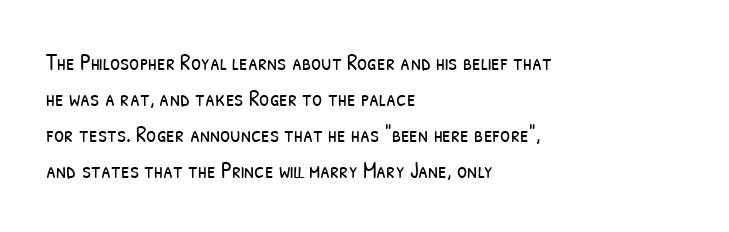
The strokes are not fattened; the text isn't bold. Interline gaps are of average width in this sample. The paragraph has a hard left edge and a soft right edge. The baseline area is clear. The rendering keeps characters at their native spacing.
